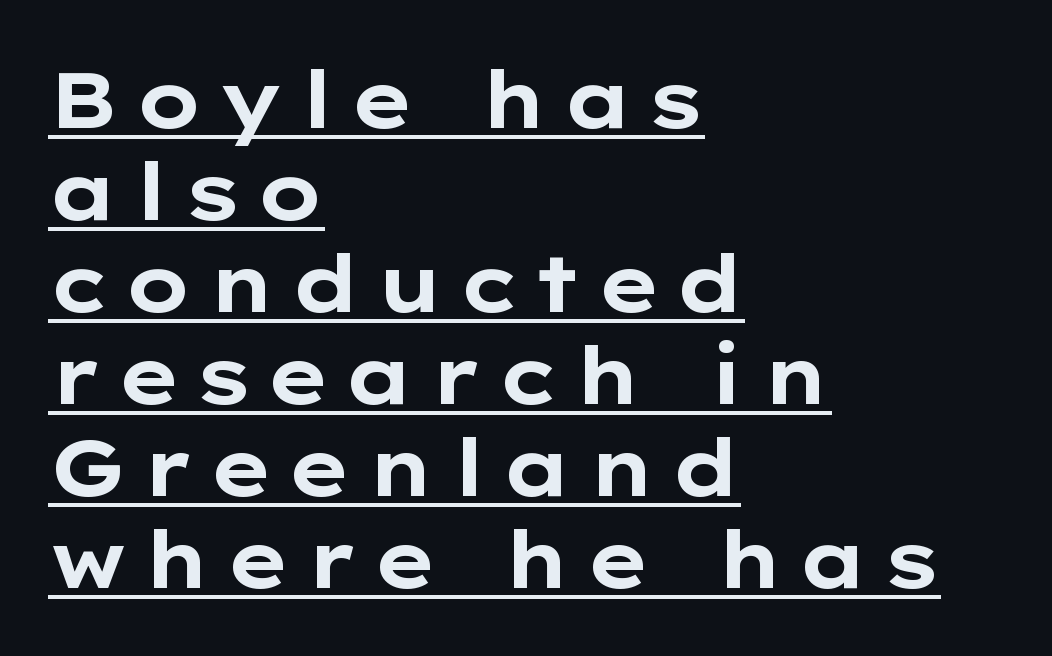
Q: Is the text bold? A: Yes.
Q: Is the text italic (slanted)? A: No, it is upright.
Q: Is the typeface a serif or a sans-serif typeface? A: Sans-serif.
Q: Is the text underlined? A: Yes.
Q: How is the paragraph aligned? A: Left-aligned.
Q: Is the spacing between lines tight, normal or loose? A: Tight.
Q: Width (condensed, normal, or wide)? A: Wide.
Q: Stroke contrast? A: Low.
Q: x-height? A: Medium.
Q: Monospaced? A: No.
